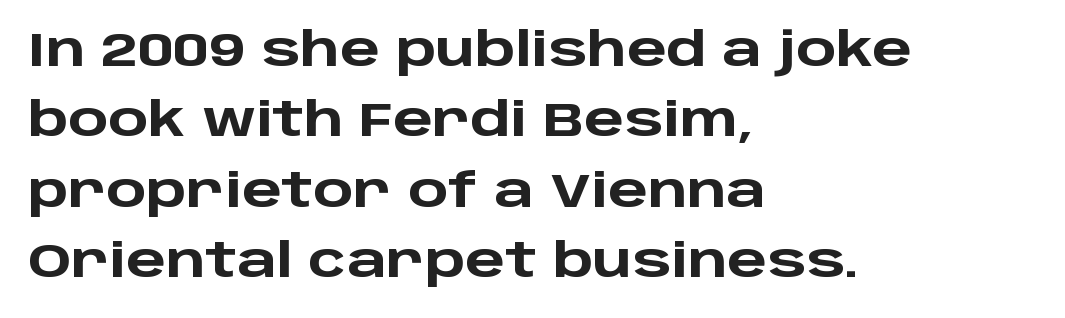
The image shows 47 px heavy, wide sans-serif type, upright; set left-aligned, normal line spacing (1.5x), normal letter spacing, not underlined; low stroke contrast and a large x-height.
